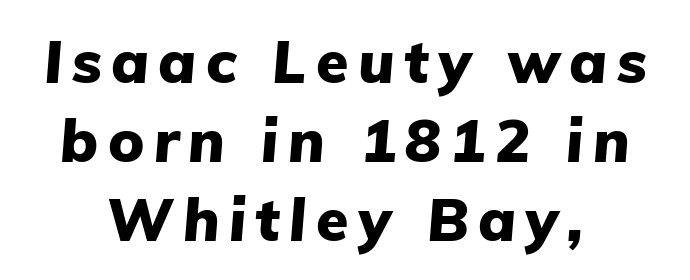
{"italic": "yes", "lean": "right", "slant_degrees": 5, "bold": "yes", "weight": "heavy", "width": "normal", "stroke_contrast": "low", "x_height": "medium", "monospaced": "no", "underline": "no", "align": "center", "line_spacing": "normal", "line_spacing_ratio": 1.34, "glyph_px": 59}
